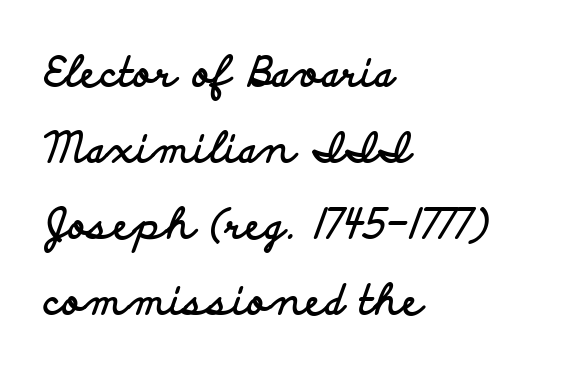
The setting favours the left margin, as ordinary paragraphs usually do. The face used here is proportionally spaced, like ordinary book or web type. The type is set solid horizontally, with unmodified tracking. This rendering employs a face without finishing strokes, i.e., a sans-serif.
